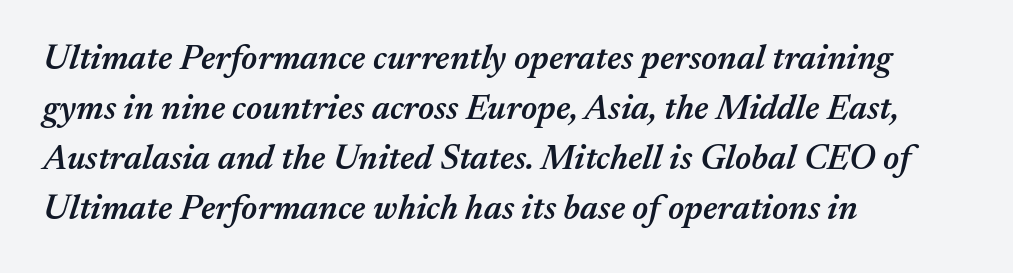
Q: Is the text bold? A: Semi-bold.
Q: Is the text italic (slanted)? A: Yes, it leans right by about 17 degrees.
Q: Is the text underlined? A: No.
Q: How is the paragraph aligned? A: Left-aligned.
Q: Is the spacing between letters normal or unusually wide? A: Normal.
Q: Is the spacing between lines tight, normal or loose? A: Normal.
Q: Width (condensed, normal, or wide)? A: Normal.
Q: Stroke contrast? A: Medium.
Q: x-height? A: Medium.
Q: Monospaced? A: No.
